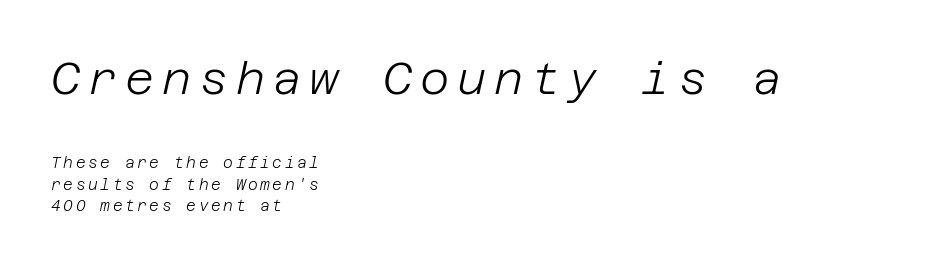
A classic flush-left, rag-right setting is used for this passage. The strokes are not fattened; the text isn't bold. Every character sits at an angle, as italics do. Anything drawn beneath the words? Only blank space. Block one is the big one; block two sits smaller underneath.
